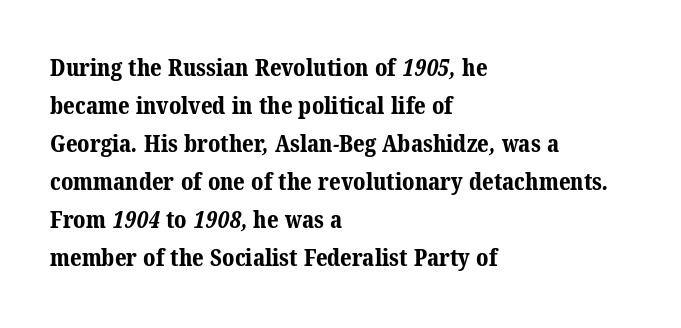
Honestly, there is no underline to notice here at all. Thick stems and heavy bowls — unmistakably bold. Line starts are locked; line ends wander. Leading: standard. There is no visible air inserted between adjacent glyphs.
